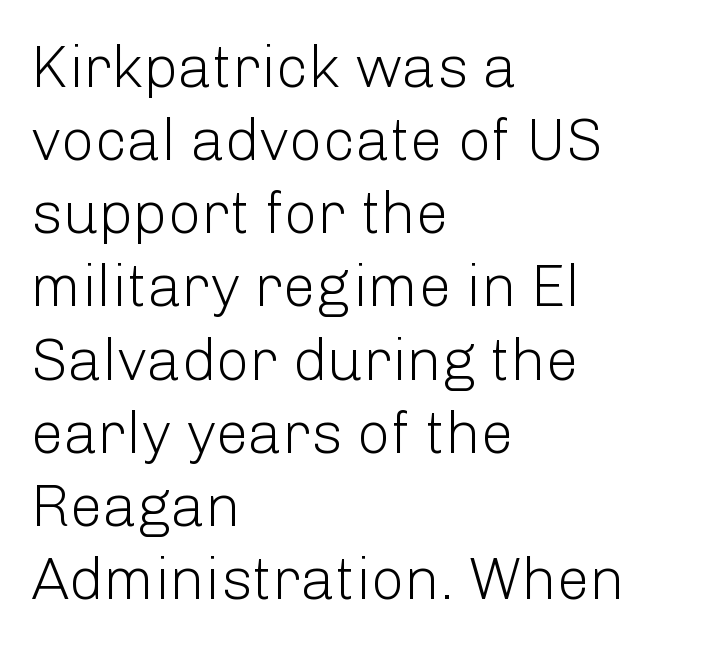
The image shows 59 px light sans-serif type, upright; set left-aligned, line spacing 1.24x, normal letter spacing, not underlined; low stroke contrast and a medium x-height.
